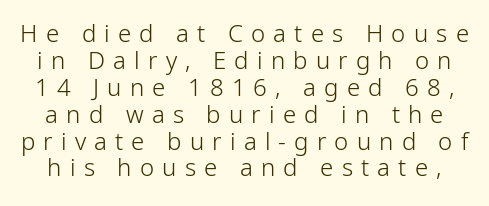
Q: Is the text bold? A: No.
Q: Is the text italic (slanted)? A: No, it is upright.
Q: Is the text underlined? A: No.
Q: Is the spacing between letters normal or unusually wide? A: Unusually wide.
Q: Is the spacing between lines tight, normal or loose? A: Tight.
